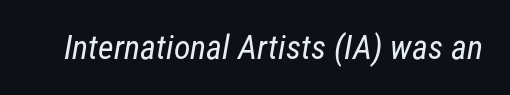
The image shows 34 px regular-weight, condensed sans-serif type; set normal letter spacing, not underlined; low stroke contrast and a medium x-height.
